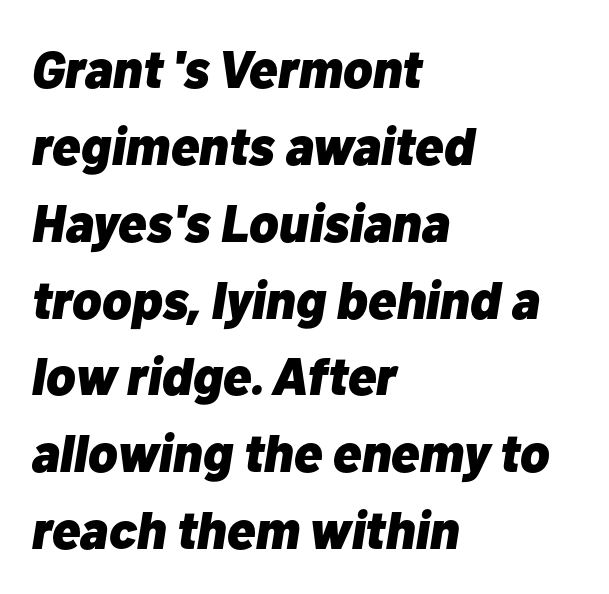
Q: Is the text bold? A: Yes.
Q: Is the text italic (slanted)? A: Yes, it leans right by about 10 degrees.
Q: Is the text underlined? A: No.
Q: How is the paragraph aligned? A: Left-aligned.
Q: Is the spacing between letters normal or unusually wide? A: Normal.
Q: Is the spacing between lines tight, normal or loose? A: Normal.
Q: Width (condensed, normal, or wide)? A: Normal.
Q: Stroke contrast? A: Low.
Q: x-height? A: Medium.
Q: Monospaced? A: No.
